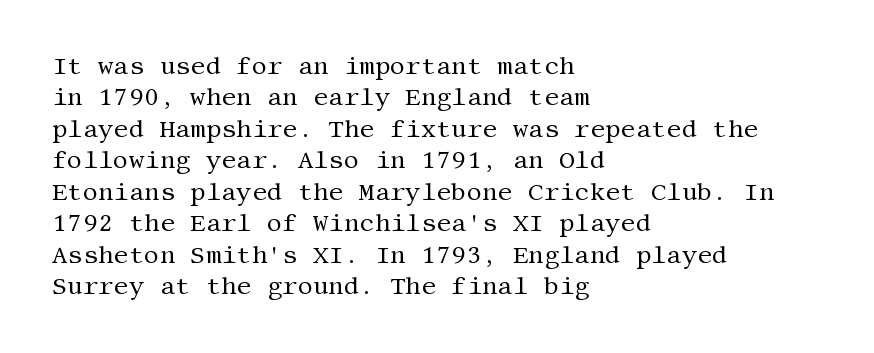
What stands out about the letter spacing? Nothing — it is the standard amount. Unmarked baselines from the first word to the last. The rendering anchors every line to the left-hand side. Regarding leading, the lines here are spaced in the standard way. Compared with a typical body face, this is equally light or lighter still. In terms of posture, this sample is upright.
